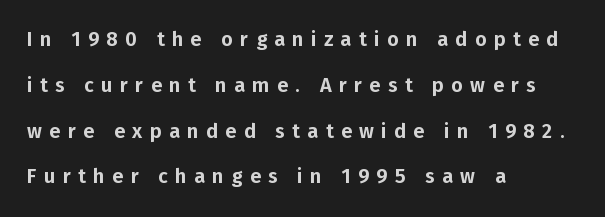
This is the regular roman posture of the typeface. The typesetter chose a ragged-right arrangement here. This sample uses expanded letter spacing, leaving extra air between glyphs. Bare-footed words on every line. Vertical spacing — loose.
